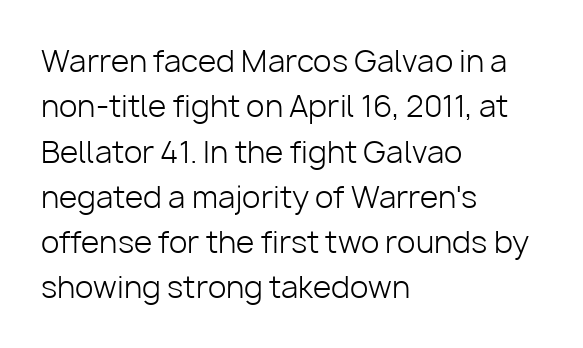
Q: Is the text bold? A: No.
Q: Is the text italic (slanted)? A: No, it is upright.
Q: Is the typeface a serif or a sans-serif typeface? A: Sans-serif.
Q: Is the text underlined? A: No.
Q: How is the paragraph aligned? A: Left-aligned.
Q: Is the spacing between letters normal or unusually wide? A: Normal.
Q: Is the spacing between lines tight, normal or loose? A: Normal.
Q: Width (condensed, normal, or wide)? A: Normal.
Q: Stroke contrast? A: Low.
Q: x-height? A: Medium.
Q: Monospaced? A: No.
